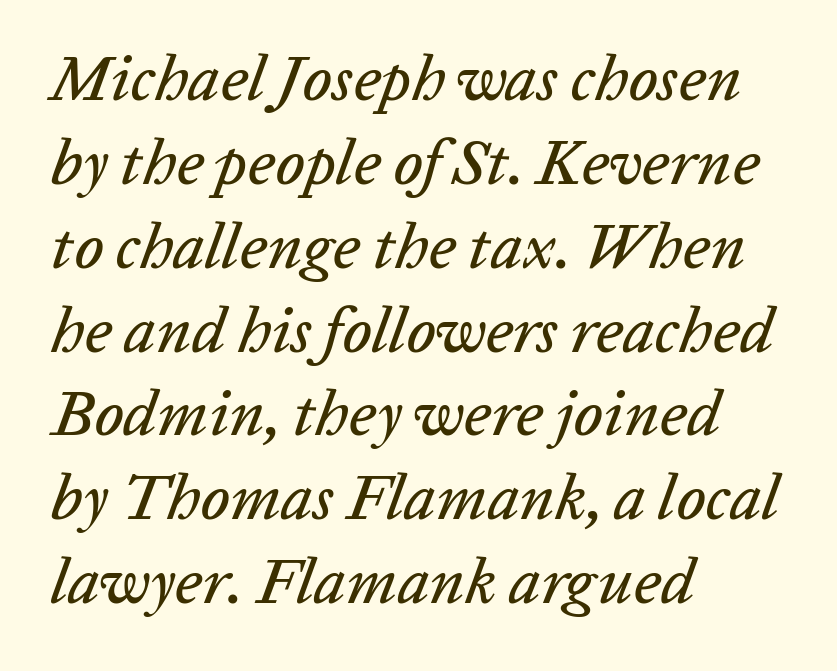
{"italic": "yes", "lean": "right", "slant_degrees": 20, "width": "normal", "stroke_contrast": "low", "x_height": "medium", "monospaced": "no", "underline": "no", "align": "left", "line_spacing": "normal", "line_spacing_ratio": 1.31, "letter_spacing": "normal", "letter_spacing_em": 0.0, "glyph_px": 64}
